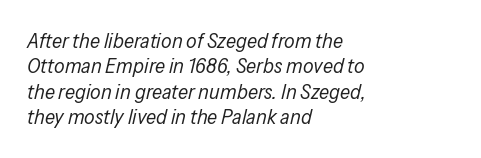
{"italic": "yes", "lean": "right", "slant_degrees": 13, "bold": "no", "underline": "no", "align": "left", "line_spacing_ratio": 1.21, "letter_spacing": "normal", "letter_spacing_em": 0.0, "glyph_px": 21}
